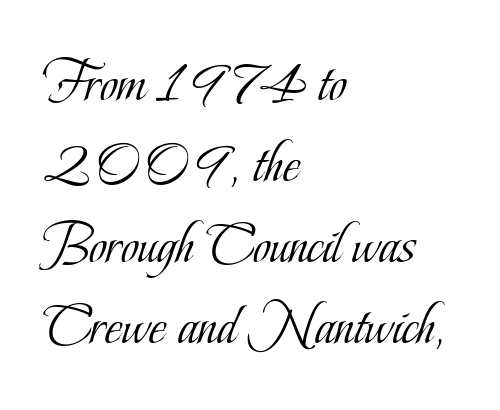
Heft: none added — not bold. Just letters on the line, the space beneath them empty. The setting favours the left margin, as ordinary paragraphs usually do. Reading down the column, the eye jumps a familiar distance to each next line.
